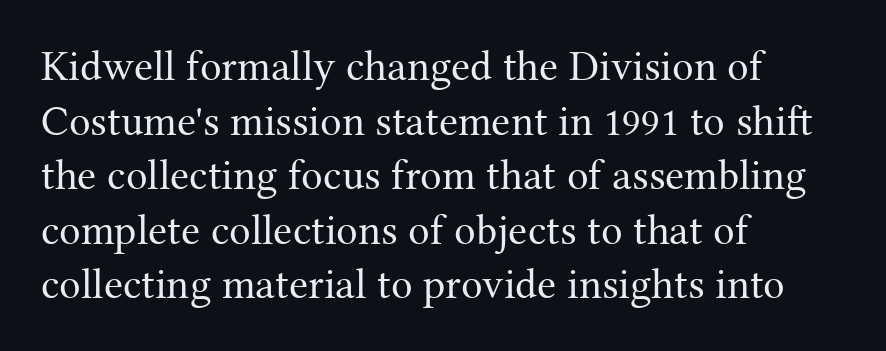
Q: Is the text bold? A: No.
Q: Is the text italic (slanted)? A: No, it is upright.
Q: Is the typeface a serif or a sans-serif typeface? A: Serif.
Q: Is the text underlined? A: No.
Q: How is the paragraph aligned? A: Left-aligned.
Q: Is the spacing between letters normal or unusually wide? A: Normal.
Q: Is the spacing between lines tight, normal or loose? A: Normal.
Q: Width (condensed, normal, or wide)? A: Normal.
Q: Stroke contrast? A: Medium.
Q: x-height? A: Medium.
Q: Monospaced? A: No.
